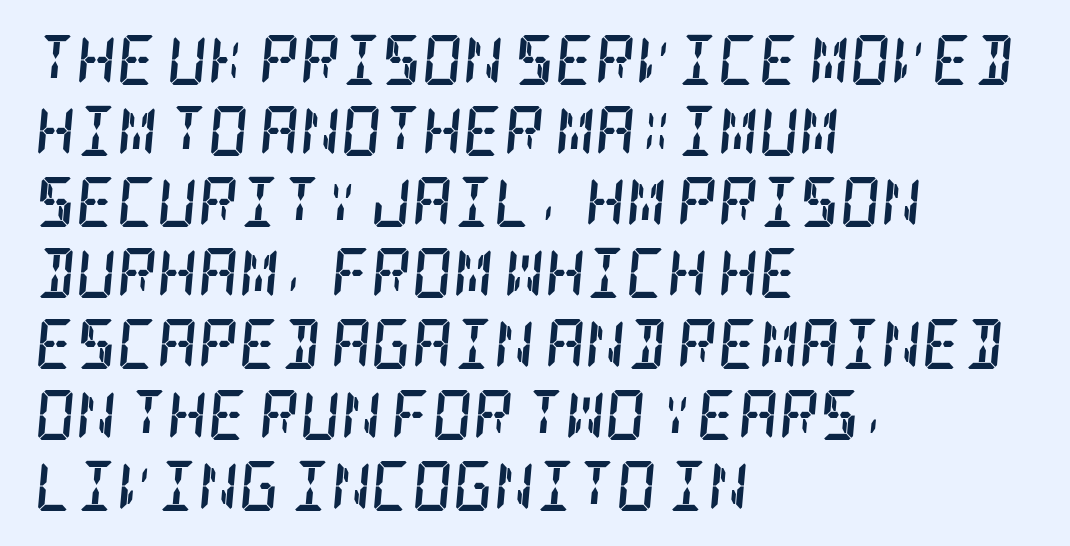
Q: Is the text bold? A: Yes.
Q: Is the text italic (slanted)? A: Yes, it leans right by about 5 degrees.
Q: Is the typeface a serif or a sans-serif typeface? A: Serif.
Q: Is the text underlined? A: No.
Q: How is the paragraph aligned? A: Left-aligned.
Q: Is the spacing between letters normal or unusually wide? A: Normal.
Q: Is the spacing between lines tight, normal or loose? A: Normal.
Q: Width (condensed, normal, or wide)? A: Condensed.
Q: Stroke contrast? A: Low.
Q: x-height? A: Large.
